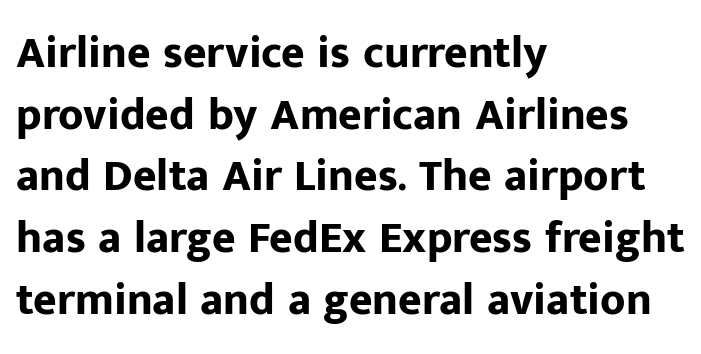
The image shows 45 px bold sans-serif type, upright; set left-aligned, normal line spacing (1.37x), normal letter spacing, not underlined; low stroke contrast and a medium x-height.
